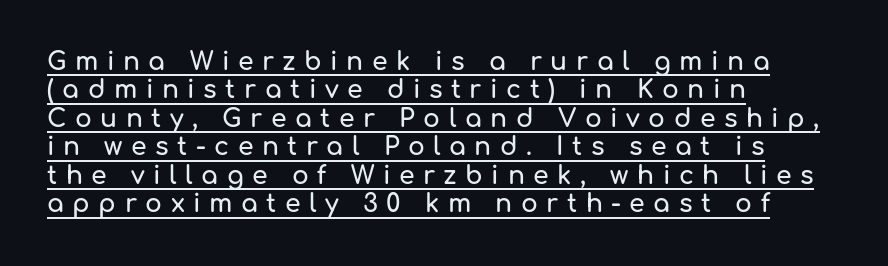
A typesetter would call this leading minimal, almost set solid. Check the space under the baseline: a stroke is drawn there. The letters stand straight up with perfectly vertical stems. Layout note: lines flush left. Look at the tracking — it's clearly loosened, letters drifting apart.
